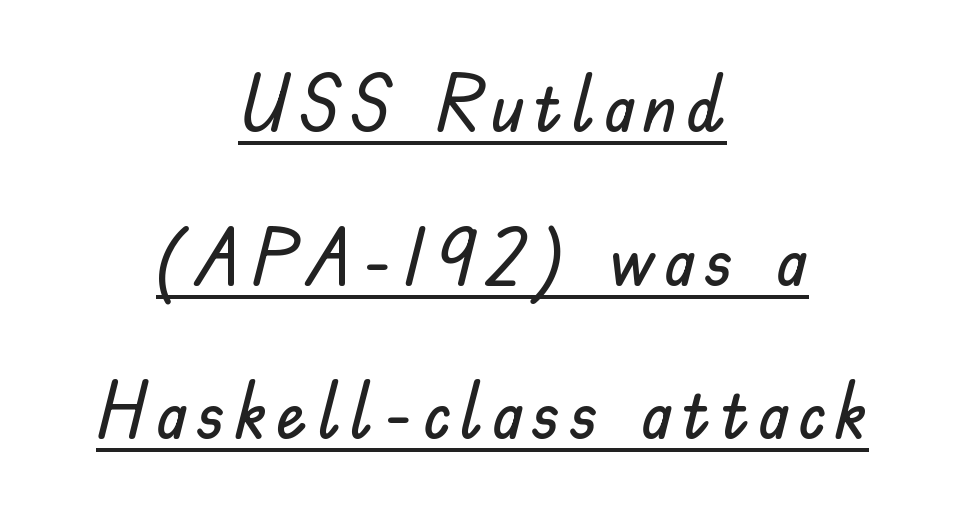
Q: Is the text italic (slanted)? A: Yes.
Q: Is the typeface a serif or a sans-serif typeface? A: Sans-serif.
Q: Is the text underlined? A: Yes.
Q: How is the paragraph aligned? A: Centered.
Q: Is the spacing between lines tight, normal or loose? A: Loose.
Q: Width (condensed, normal, or wide)? A: Normal.
Q: Stroke contrast? A: Low.
Q: x-height? A: Small.
Q: Monospaced? A: No.
